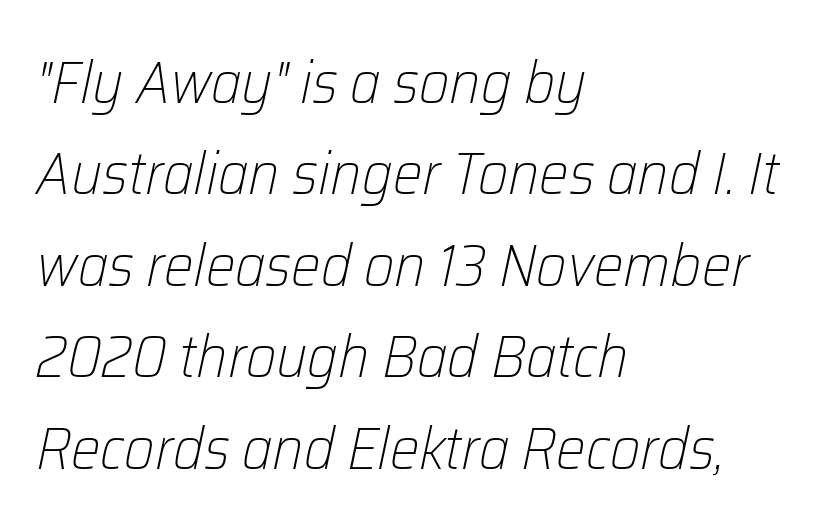
{"italic": "yes", "lean": "right", "slant_degrees": 12, "bold": "no", "weight": "light", "width": "normal", "stroke_contrast": "low", "x_height": "medium", "monospaced": "no", "underline": "no", "align": "left", "line_spacing": "normal", "line_spacing_ratio": 1.55, "letter_spacing": "normal", "letter_spacing_em": 0.0, "glyph_px": 59}
